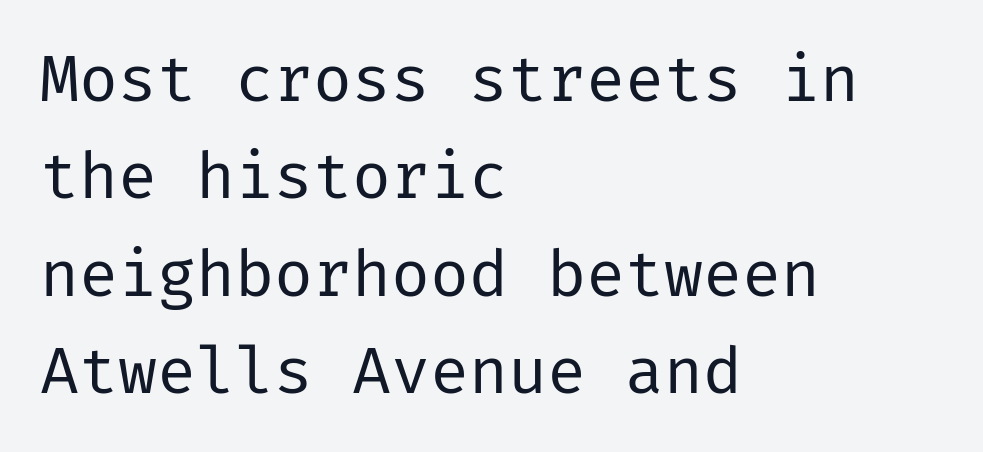
Underlining? Definitely not there. Typeset ragged right — the left edge is the straight one. When letters stand straight like this, we call the style roman or upright. The strokes carry an ordinary text weight at most.
